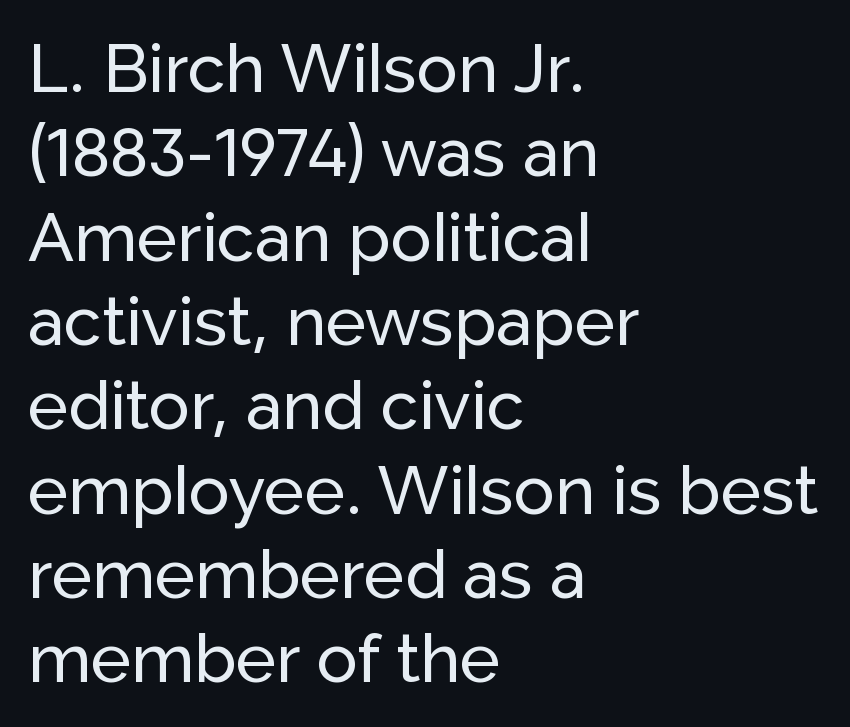
The image shows 68 px sans-serif type, upright; set left-aligned, line spacing 1.24x, normal letter spacing, not underlined; low stroke contrast and a medium x-height.
